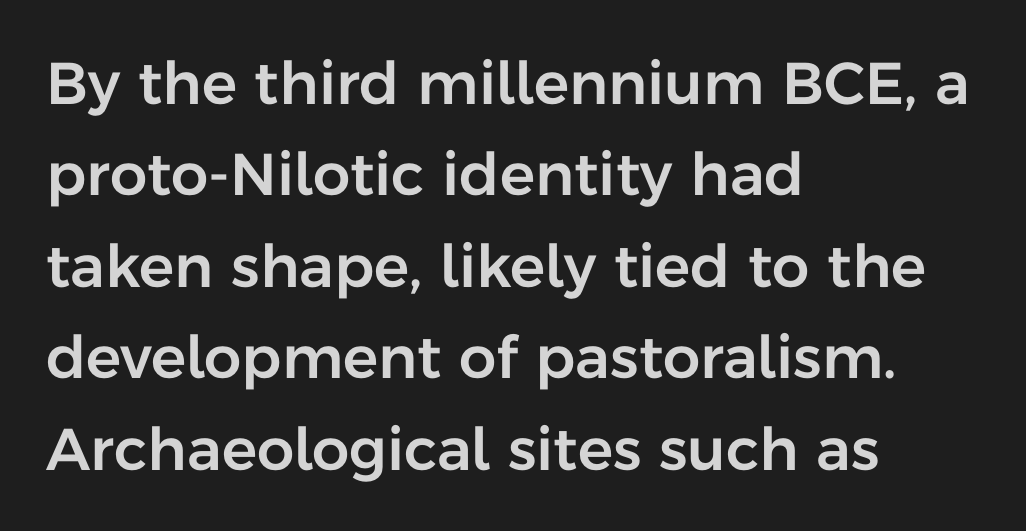
Regular leading. In terms of posture, this sample is upright. Each letter keeps its own natural width here, so spacing adapts to shape. The passage shown has conventional tracking throughout. Where is the straight margin? On the left.
